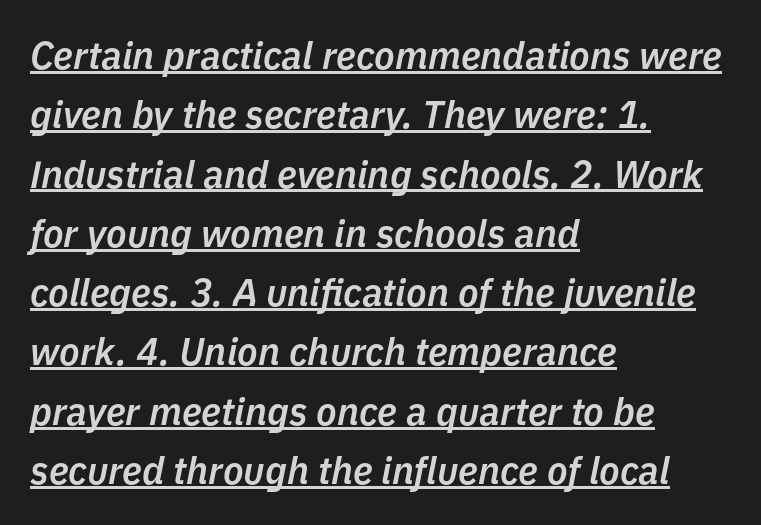
{"italic": "yes", "lean": "right", "slant_degrees": 11, "bold": "semi", "weight": "semibold", "width": "normal", "stroke_contrast": "low", "x_height": "medium", "monospaced": "no", "underline": "yes", "align": "left", "line_spacing": "normal", "line_spacing_ratio": 1.56, "letter_spacing": "normal", "letter_spacing_em": 0.0, "glyph_px": 38}
